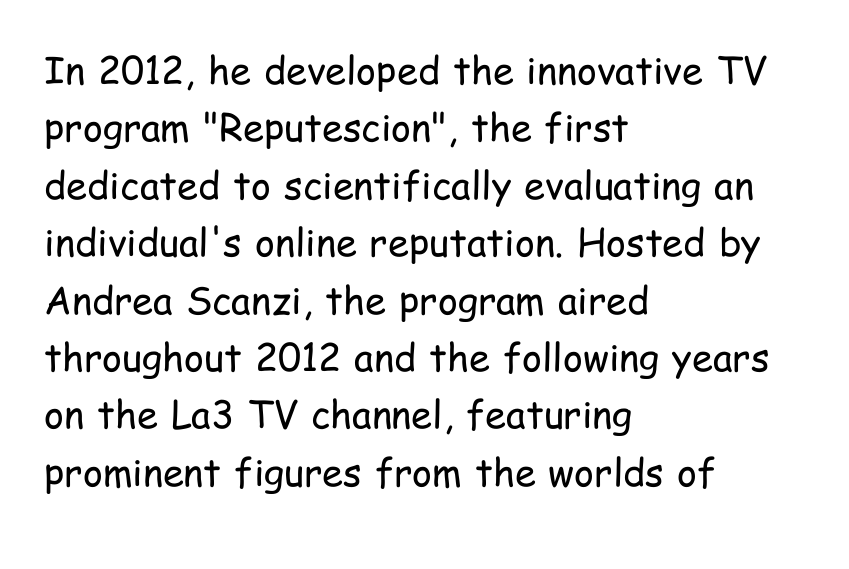
{"serif": "no", "italic": "no", "bold": "no", "weight": "regular", "width": "condensed", "stroke_contrast": "low", "x_height": "medium", "monospaced": "no", "underline": "no", "align": "left", "line_spacing": "normal", "line_spacing_ratio": 1.51, "letter_spacing": "normal", "letter_spacing_em": 0.0, "glyph_px": 38}
